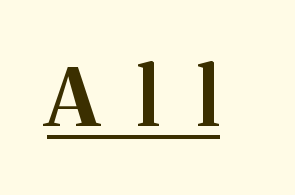
{"serif": "yes", "italic": "no", "bold": "yes", "weight": "bold", "width": "normal", "stroke_contrast": "medium", "x_height": "medium", "monospaced": "no", "underline": "yes", "letter_spacing": "wide", "letter_spacing_em": 0.48, "glyph_px": 80}
